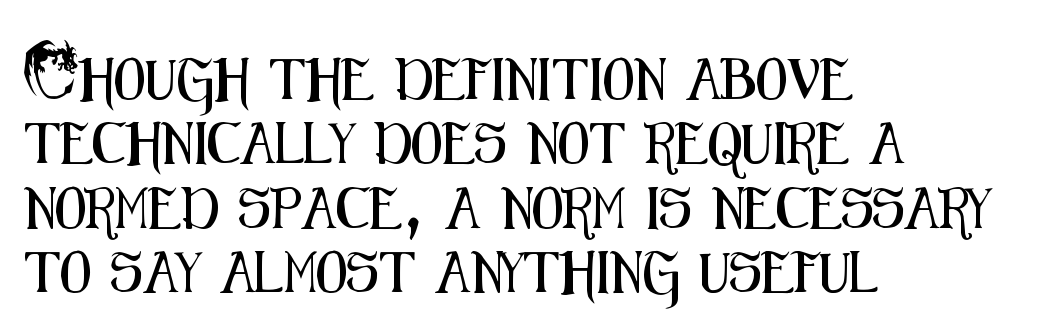
Q: Is the text italic (slanted)? A: No, it is upright.
Q: Is the typeface a serif or a sans-serif typeface? A: Sans-serif.
Q: Is the text underlined? A: No.
Q: How is the paragraph aligned? A: Left-aligned.
Q: Is the spacing between letters normal or unusually wide? A: Normal.
Q: Is the spacing between lines tight, normal or loose? A: Normal.
Q: Width (condensed, normal, or wide)? A: Condensed.
Q: Stroke contrast? A: Medium.
Q: x-height? A: Small.
Q: Monospaced? A: No.
